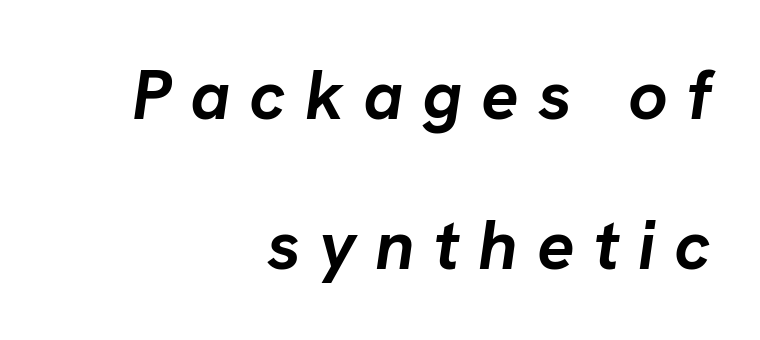
{"italic": "yes", "lean": "right", "slant_degrees": 8, "bold": "yes", "weight": "semibold", "width": "normal", "stroke_contrast": "low", "x_height": "medium", "monospaced": "no", "underline": "no", "align": "right", "line_spacing": "loose", "line_spacing_ratio": 2.14, "letter_spacing": "wide", "letter_spacing_em": 0.27, "glyph_px": 70}
